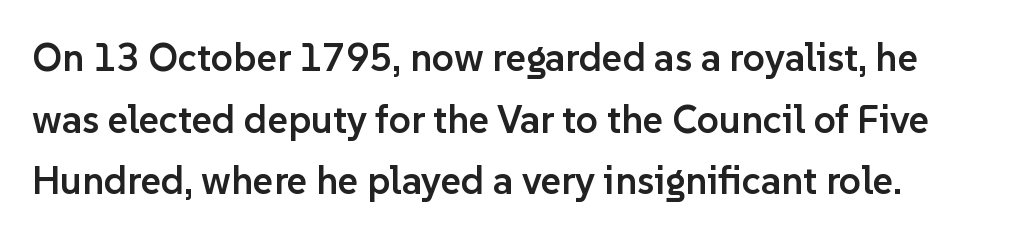
Q: Is the text bold? A: Semi-bold.
Q: Is the text italic (slanted)? A: No, it is upright.
Q: Is the typeface a serif or a sans-serif typeface? A: Sans-serif.
Q: Is the text underlined? A: No.
Q: Is the spacing between letters normal or unusually wide? A: Normal.
Q: Is the spacing between lines tight, normal or loose? A: Normal.
Q: Width (condensed, normal, or wide)? A: Normal.
Q: Stroke contrast? A: Low.
Q: x-height? A: Medium.
Q: Monospaced? A: No.
